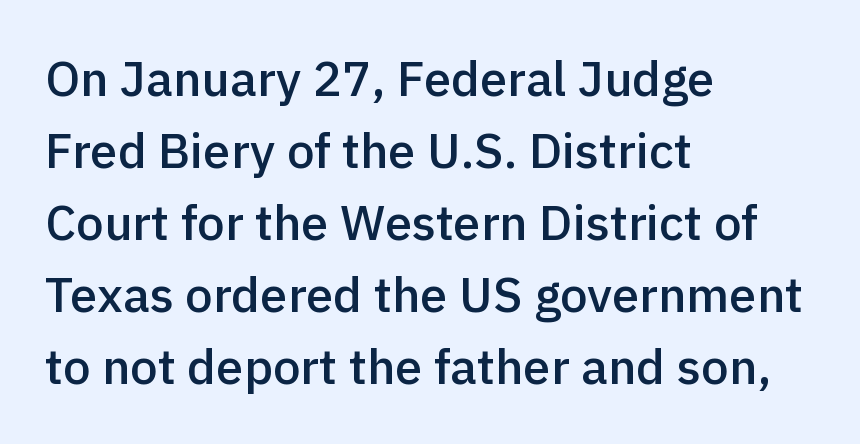
The image shows 49 px semibold sans-serif type, upright; set left-aligned, normal line spacing (1.47x), normal letter spacing, not underlined; a medium x-height.
